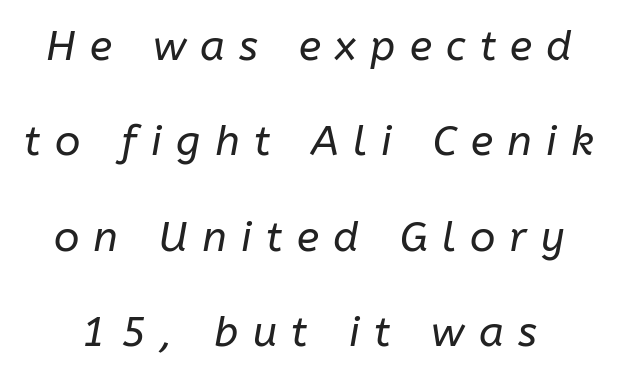
You could not count columns in this text — the font is proportionally spaced. Does the lettering tilt? It does — this is italic. The cut favours lightness, reaching ordinary text weight at its darkest. Letter spacing: wide. The area under the type is left untouched.
